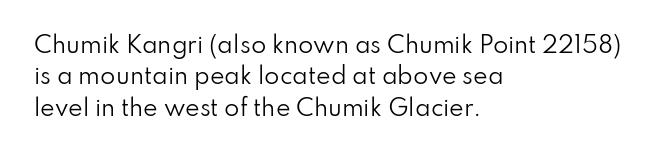
{"italic": "no", "bold": "no", "underline": "no", "align": "left", "line_spacing": "normal", "line_spacing_ratio": 1.43, "letter_spacing": "normal", "letter_spacing_em": 0.0, "glyph_px": 22}
